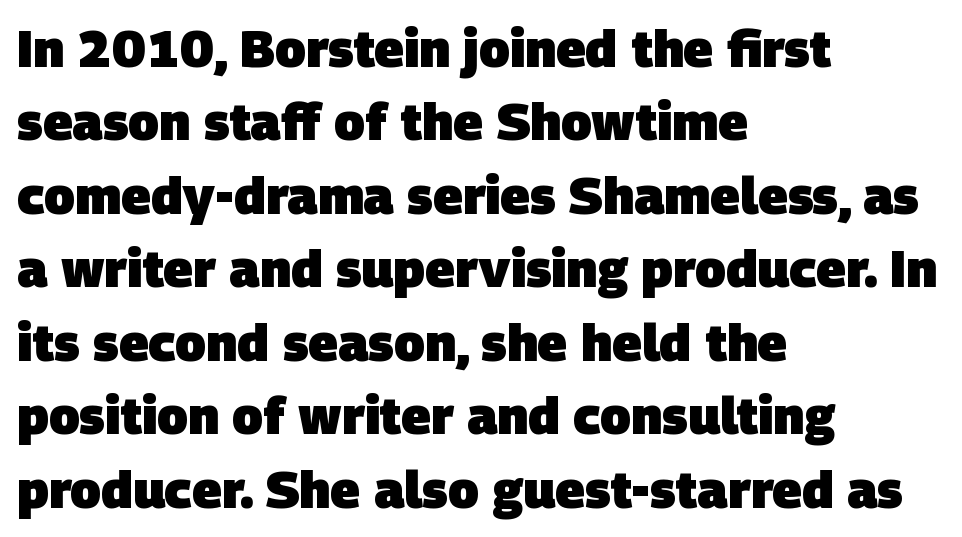
The image shows 51 px heavy sans-serif type; set left-aligned, normal line spacing (1.44x), normal letter spacing, not underlined; low stroke contrast and a large x-height.
